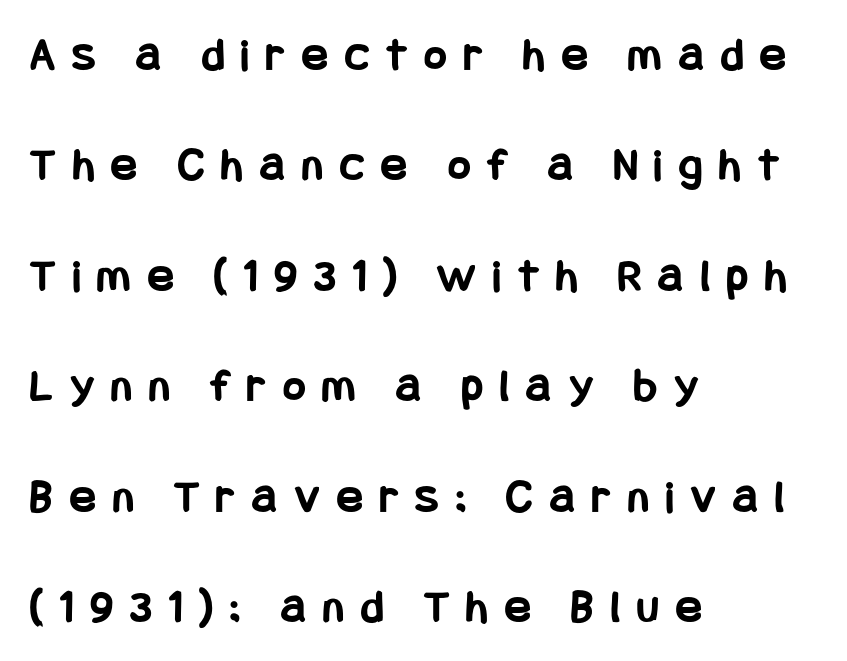
The typeface chosen for these lines omits serifs. The font's upright variant was chosen for this text. I'd describe the lettering as bold — thick and assertive. The face used here is rendered with a markedly widened letterfit.
